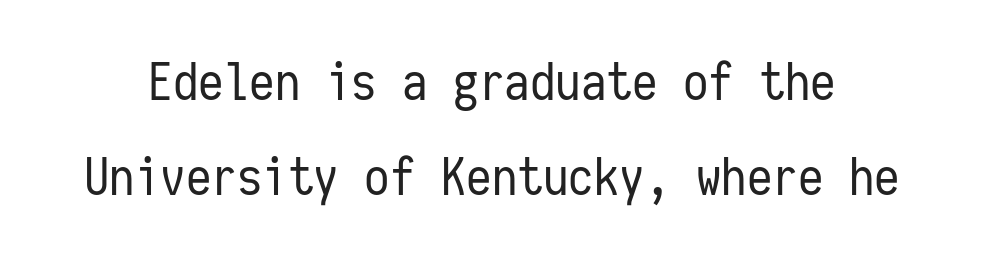
Q: Is the text bold? A: No.
Q: Is the text italic (slanted)? A: No, it is upright.
Q: Is the typeface a serif or a sans-serif typeface? A: Sans-serif.
Q: Is the text underlined? A: No.
Q: Is the spacing between letters normal or unusually wide? A: Normal.
Q: Width (condensed, normal, or wide)? A: Condensed.
Q: Stroke contrast? A: Low.
Q: x-height? A: Medium.
Q: Monospaced? A: Yes.
